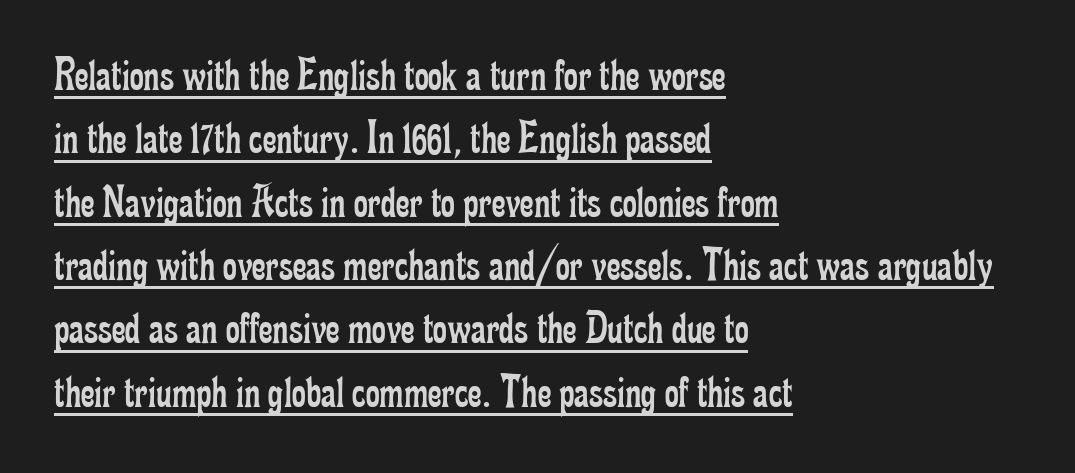
The image shows 48 px regular-weight, condensed serif type, upright; set left-aligned, normal line spacing (1.32x), normal letter spacing, underlined; low stroke contrast and a small x-height.
